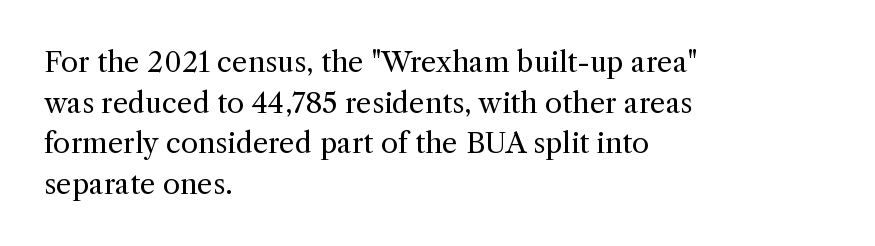
Is this a heavy cut? Hardly; it is regular or lighter. The text block is weighted toward the left margin, trailing off unevenly rightward. Is this a fixed-width face? No — the glyphs have proportional, varying widths. Interline gaps are of average width in this sample. This sample uses an upright cut, with every glyph sitting square on the baseline.
